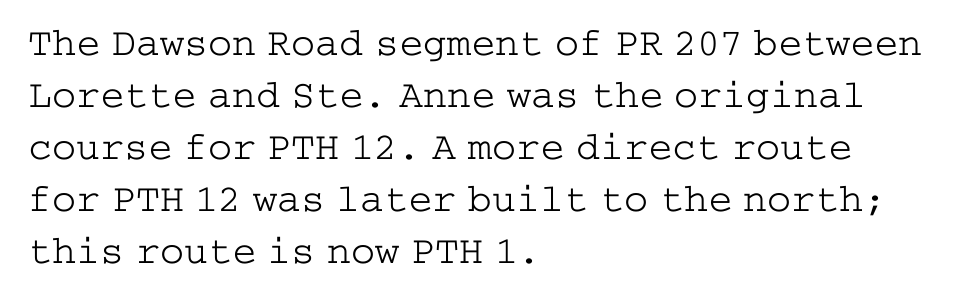
The image shows 40 px light, wide serif type, upright; set left-aligned, normal line spacing (1.3x), normal letter spacing, not underlined; low stroke contrast and a medium x-height.
